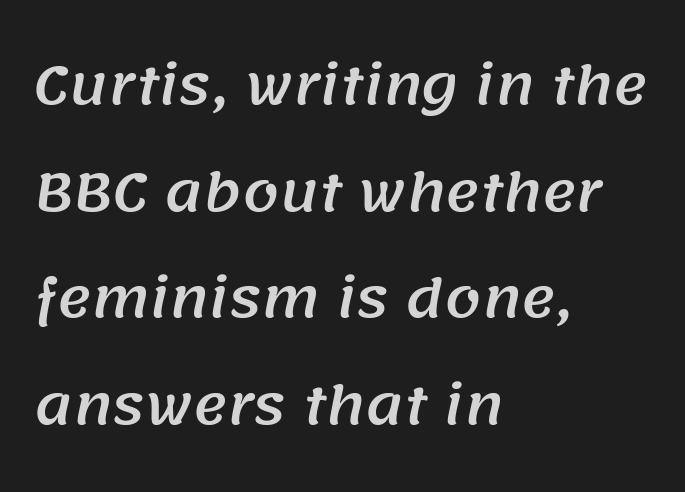
Q: Is the typeface a serif or a sans-serif typeface? A: Sans-serif.
Q: Is the text underlined? A: No.
Q: How is the paragraph aligned? A: Left-aligned.
Q: Is the spacing between letters normal or unusually wide? A: Normal.
Q: Is the spacing between lines tight, normal or loose? A: Loose.
Q: Width (condensed, normal, or wide)? A: Normal.
Q: Stroke contrast? A: Medium.
Q: x-height? A: Large.
Q: Monospaced? A: No.
